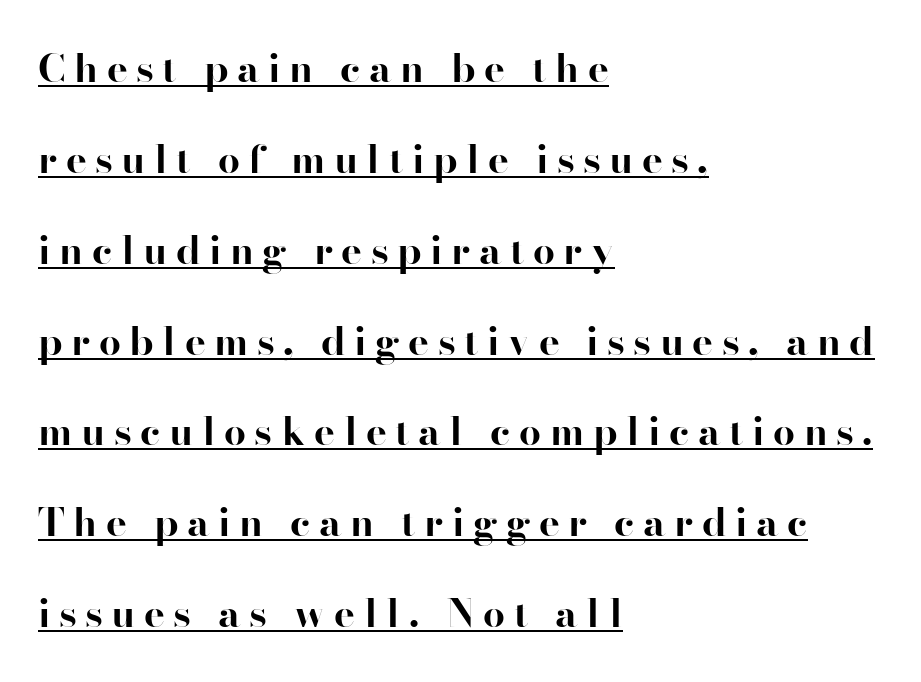
The image shows 39 px bold serif type, upright; set left-aligned, loose line spacing (2.33x), unusually wide letter spacing (+0.22 em), underlined; high stroke contrast and a small x-height.
